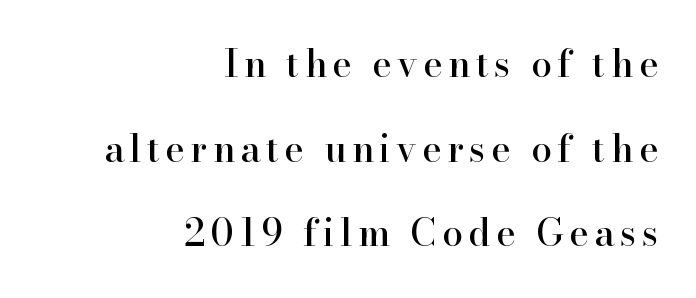
Q: Is the text italic (slanted)? A: No, it is upright.
Q: Is the typeface a serif or a sans-serif typeface? A: Serif.
Q: Is the text underlined? A: No.
Q: How is the paragraph aligned? A: Right-aligned.
Q: Is the spacing between lines tight, normal or loose? A: Loose.
Q: Width (condensed, normal, or wide)? A: Normal.
Q: Stroke contrast? A: High.
Q: x-height? A: Small.
Q: Monospaced? A: No.
